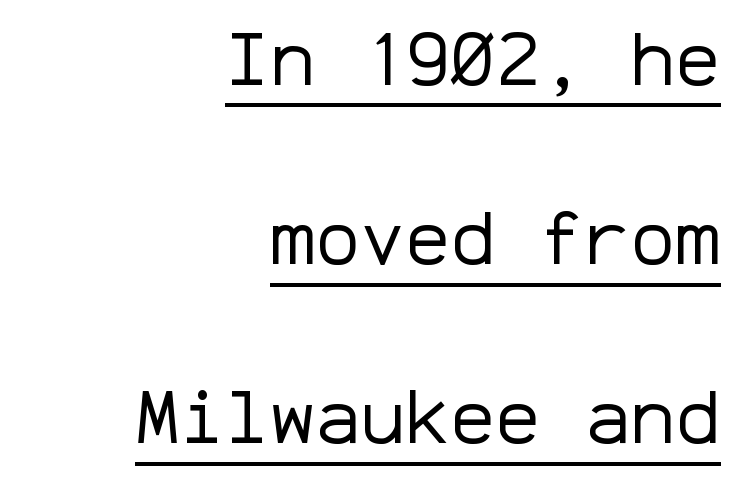
The image shows 75 px regular-weight sans-serif type, upright, monospaced; set right-aligned, loose line spacing (2.39x), normal letter spacing, underlined; low stroke contrast and a medium x-height.
